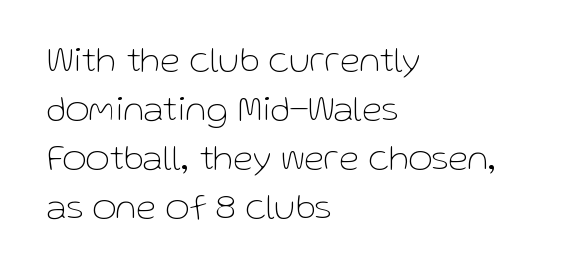
The image shows 37 px thin sans-serif type, upright; set left-aligned, normal line spacing (1.32x), normal letter spacing, not underlined; low stroke contrast and a medium x-height.
